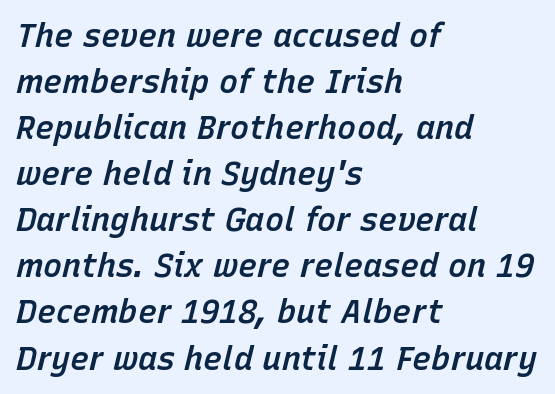
The image shows 32 px semibold type, italic (leaning right); set left-aligned, normal line spacing (1.44x), normal letter spacing, not underlined; low stroke contrast and a medium x-height.
